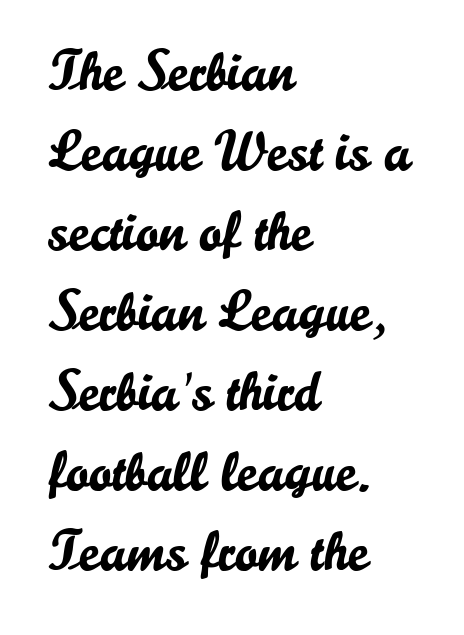
Q: Is the text italic (slanted)? A: Yes.
Q: Is the typeface a serif or a sans-serif typeface? A: Sans-serif.
Q: Is the text underlined? A: No.
Q: How is the paragraph aligned? A: Left-aligned.
Q: Is the spacing between letters normal or unusually wide? A: Normal.
Q: Is the spacing between lines tight, normal or loose? A: Normal.
Q: Width (condensed, normal, or wide)? A: Normal.
Q: Stroke contrast? A: Low.
Q: x-height? A: Small.
Q: Monospaced? A: No.
